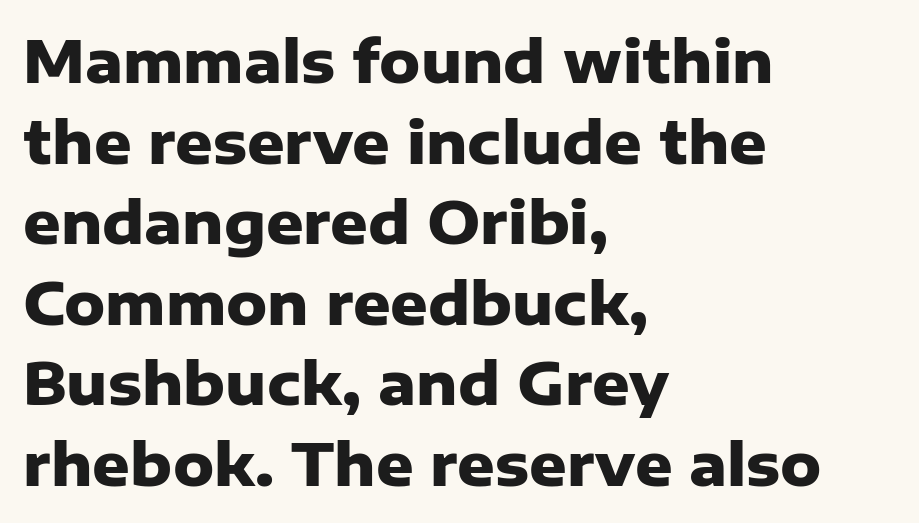
The image shows 58 px heavy sans-serif type, upright; set left-aligned, normal line spacing (1.39x), normal letter spacing, not underlined; low stroke contrast and a medium x-height.
